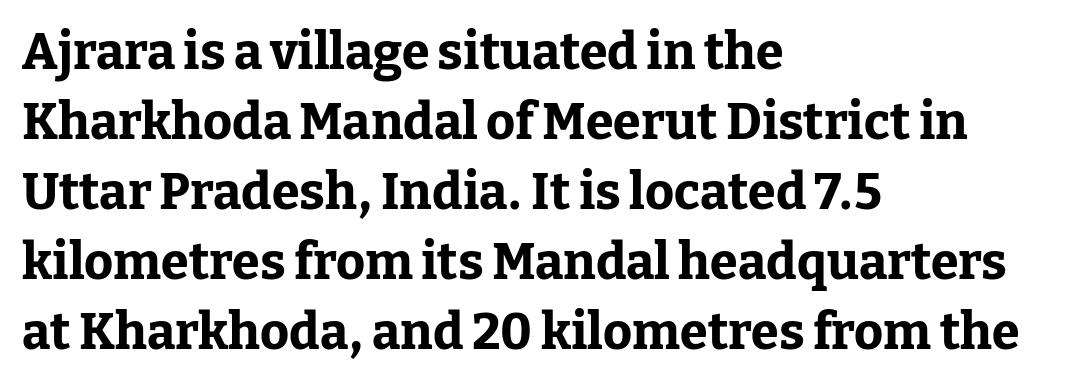
Q: Is the text bold? A: Yes.
Q: Is the text italic (slanted)? A: No, it is upright.
Q: Is the typeface a serif or a sans-serif typeface? A: Serif.
Q: Is the text underlined? A: No.
Q: How is the paragraph aligned? A: Left-aligned.
Q: Is the spacing between letters normal or unusually wide? A: Normal.
Q: Is the spacing between lines tight, normal or loose? A: Normal.
Q: Width (condensed, normal, or wide)? A: Normal.
Q: Stroke contrast? A: Low.
Q: x-height? A: Medium.
Q: Monospaced? A: No.
